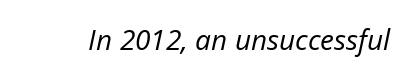
{"italic": "yes", "lean": "right", "slant_degrees": 12, "bold": "no", "weight": "regular", "width": "normal", "stroke_contrast": "low", "x_height": "medium", "monospaced": "no", "underline": "no", "letter_spacing": "normal", "letter_spacing_em": 0.0, "glyph_px": 28}
